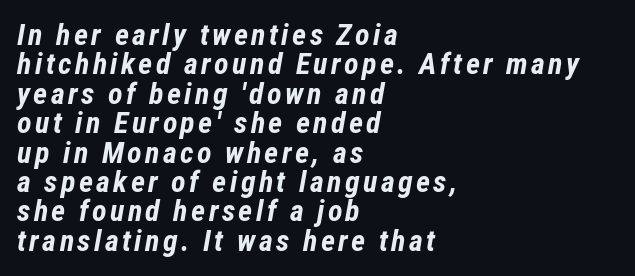
Characters are canted at an angle relative to the baseline's perpendicular. Heavy, bold letterforms. Unmarked baselines from the first word to the last. Left-aligned paragraph, ragged on the right. A typesetter would call this proportional, since set widths differ per character. You could barely slide anything between these rows.
